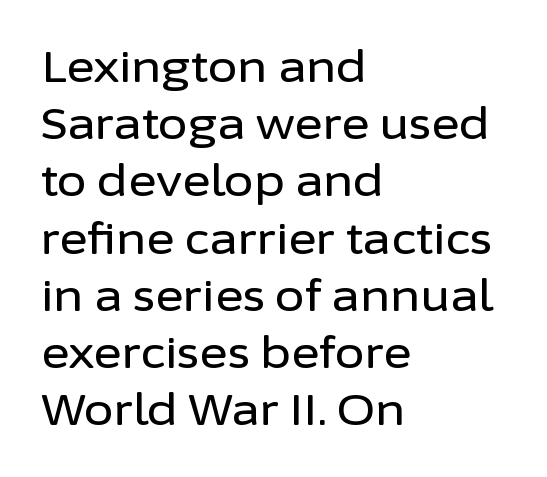
{"serif": "no", "italic": "no", "width": "normal", "stroke_contrast": "low", "x_height": "medium", "monospaced": "no", "underline": "no", "align": "left", "line_spacing": "normal", "line_spacing_ratio": 1.33, "letter_spacing": "normal", "letter_spacing_em": 0.0, "glyph_px": 43}
